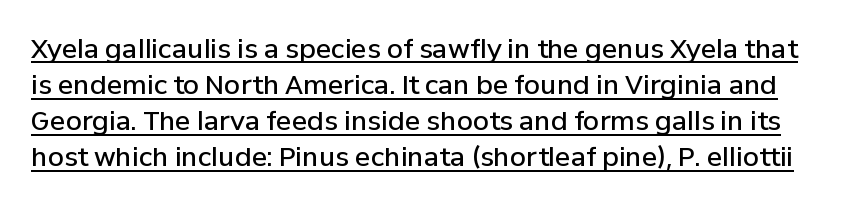
{"italic": "no", "bold": "semi", "underline": "yes", "line_spacing": "normal", "line_spacing_ratio": 1.39, "letter_spacing": "normal", "letter_spacing_em": 0.0, "glyph_px": 26}
